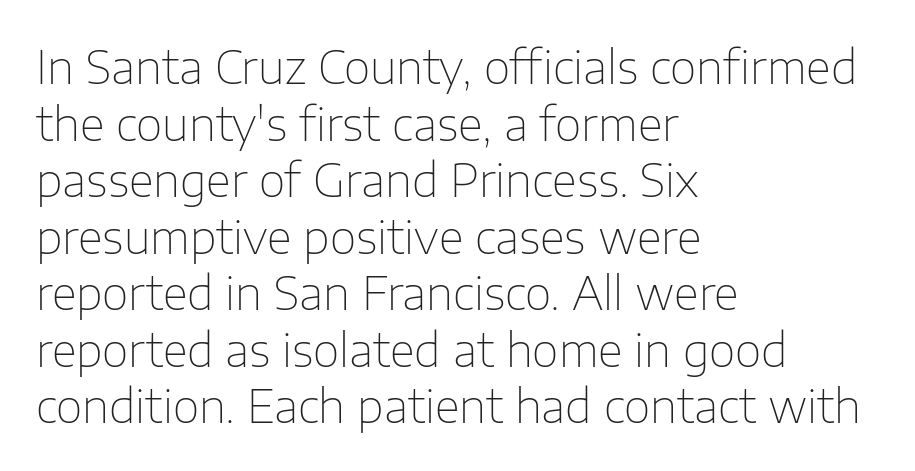
{"serif": "no", "italic": "no", "bold": "no", "weight": "thin", "width": "normal", "stroke_contrast": "low", "x_height": "medium", "monospaced": "no", "underline": "no", "align": "left", "line_spacing_ratio": 1.23, "letter_spacing": "normal", "letter_spacing_em": 0.0, "glyph_px": 46}
